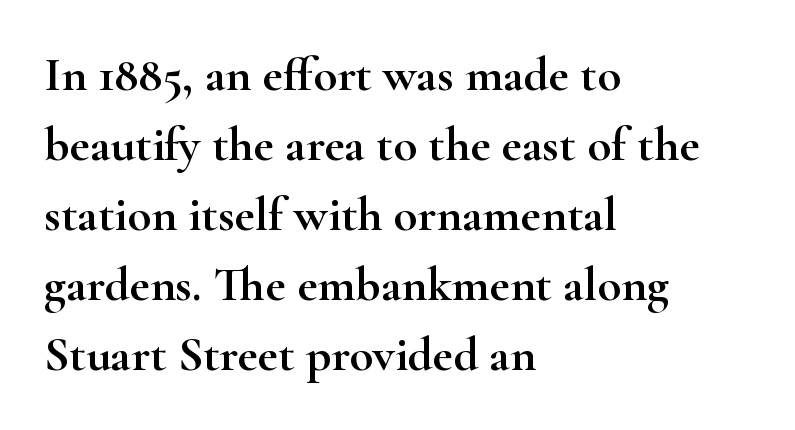
The image shows 49 px wide serif type, upright; set left-aligned, normal line spacing (1.43x), normal letter spacing, not underlined; high stroke contrast and a small x-height.
